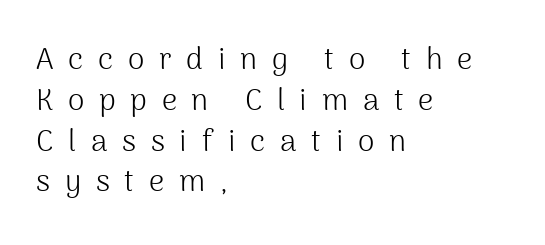
No heavy texture on the line: the type isn't bold. In terms of leading, this rendering sits right in the middle. Substantial extra tracking has been applied to these lines. A sans-serif font was chosen for this passage.
